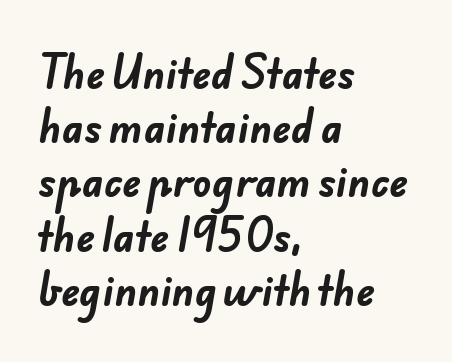
The image shows 39 px bold sans-serif type; set left-aligned, normal line spacing (1.39x), normal letter spacing, not underlined; low stroke contrast and a small x-height.
